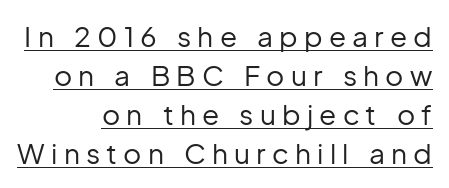
This rendering uses right alignment, leaving the left contour irregular. If you measured baseline to baseline, you'd find a middling distance. A quiet, ordinary-to-light weight characterises the typeface. No italicization has been applied; the sample stays upright. No feet cap the strokes, marking this as sans-serif type.
